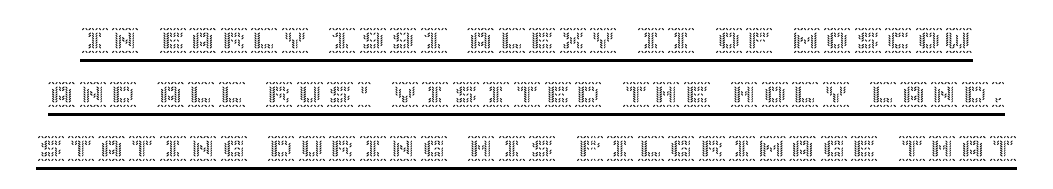
A typesetter would call this leading open, well beyond the default. The specimen includes a rule beneath the text block's lines. Notice how the stems are strictly vertical — no italics here.
